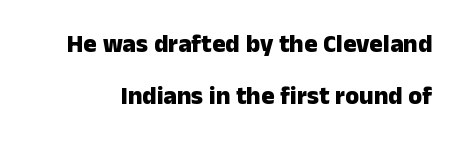
Q: Is the text bold? A: Yes.
Q: Is the text italic (slanted)? A: No, it is upright.
Q: Is the text underlined? A: No.
Q: Is the spacing between letters normal or unusually wide? A: Normal.
Q: Is the spacing between lines tight, normal or loose? A: Loose.
